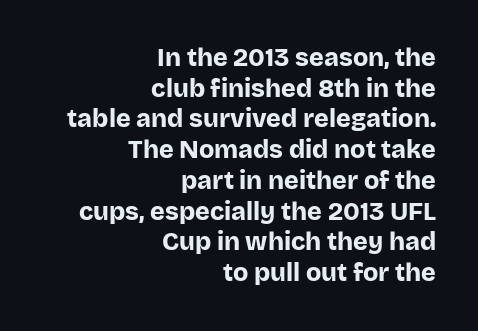
Does extra space separate the letters? No, they use regular spacing. This is heavy type, rendered in bold. Alignment: flush right. The font's upright variant was chosen for this text. A bare baseline throughout the passage.
